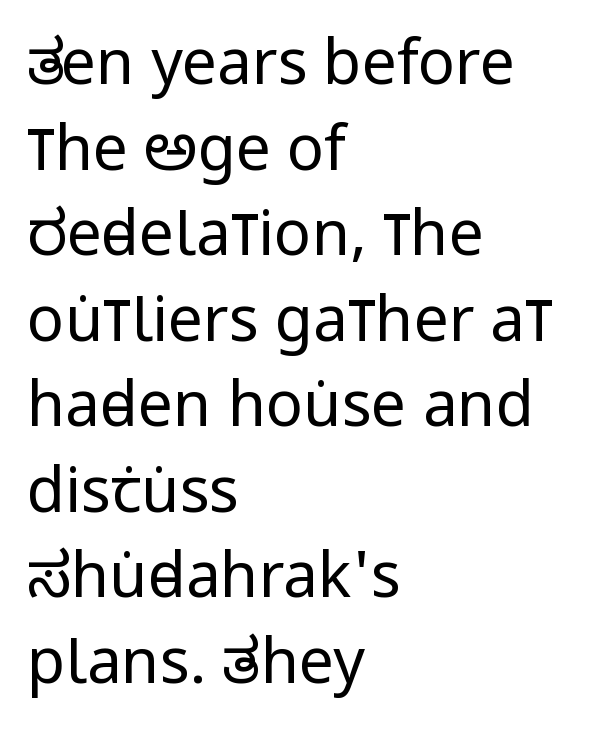
{"serif": "no", "italic": "no", "bold": "no", "weight": "regular", "width": "condensed", "stroke_contrast": "low", "x_height": "large", "monospaced": "no", "underline": "no", "align": "left", "line_spacing": "normal", "line_spacing_ratio": 1.38, "letter_spacing": "normal", "letter_spacing_em": 0.0, "glyph_px": 62}
